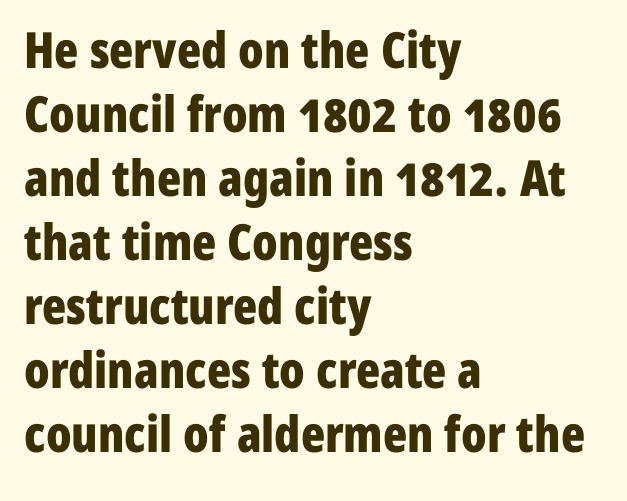
{"serif": "no", "italic": "no", "bold": "yes", "weight": "bold", "width": "condensed", "stroke_contrast": "low", "x_height": "medium", "monospaced": "no", "underline": "no", "align": "left", "line_spacing": "normal", "line_spacing_ratio": 1.28, "letter_spacing": "normal", "letter_spacing_em": 0.0, "glyph_px": 50}
